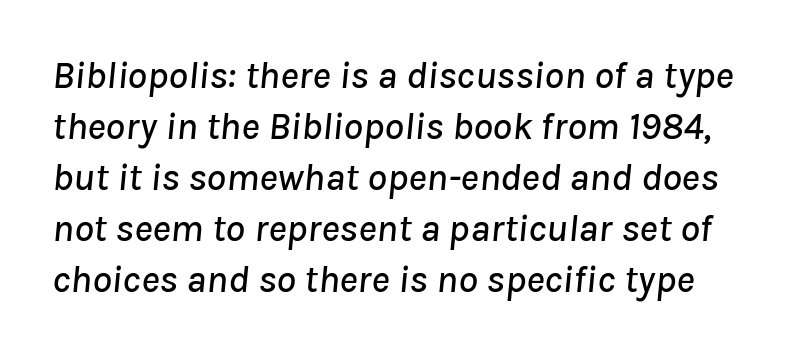
Q: Is the text italic (slanted)? A: Yes, it leans right by about 8 degrees.
Q: Is the text underlined? A: No.
Q: Is the spacing between letters normal or unusually wide? A: Normal.
Q: Is the spacing between lines tight, normal or loose? A: Normal.
Q: Width (condensed, normal, or wide)? A: Normal.
Q: Stroke contrast? A: Low.
Q: x-height? A: Medium.
Q: Monospaced? A: No.
